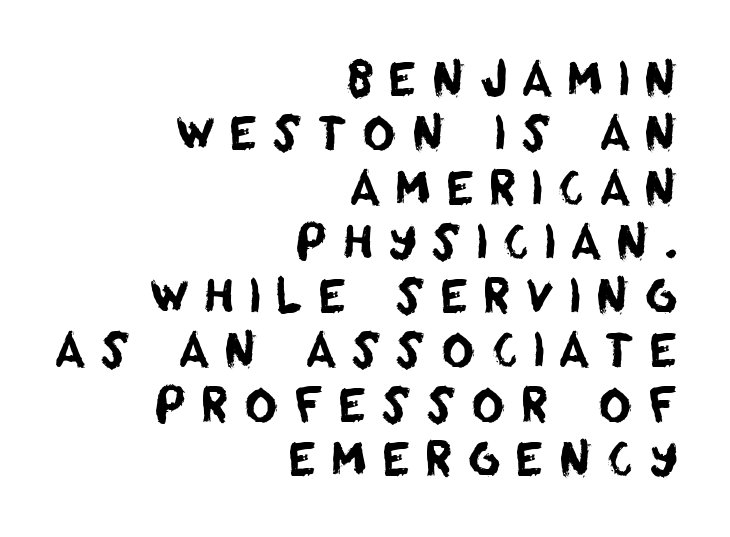
Check the space under the baseline: it is left empty. Letter spacing: wide. Note the varied advance widths — an 'i' is clearly narrower than an 'm'. Horizontally, the lines are justified to the trailing edge only. Nope, no serifs anywhere on these letters.
